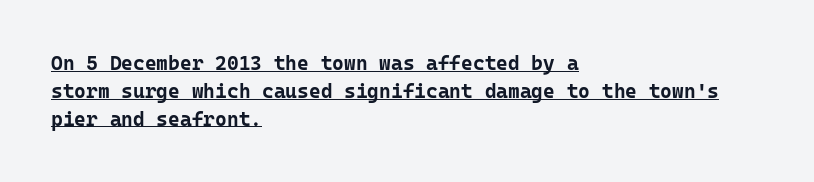
Leading matches the norm, producing a regular column. In terms of letterspacing, this is plain default setting. Visually the block forms a straight wall on the left and a jagged coastline on the right. Typographic density is high because the face is bold. Is there an underline? Yes — a line sits under the letters.
